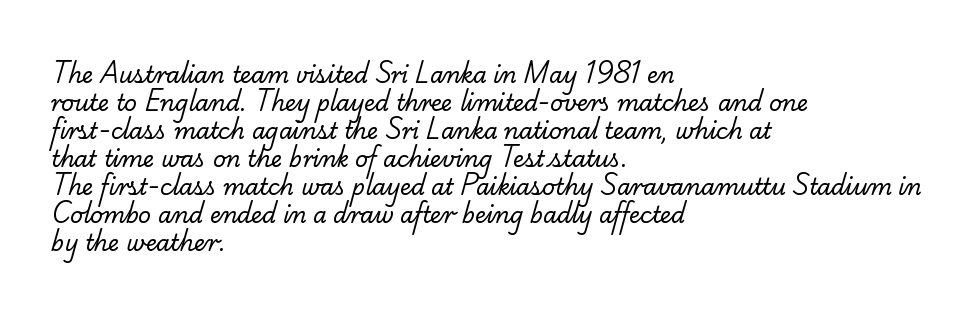
Standard letterfit; no display-style spreading of the glyphs. The leading is moderate, giving the passage an even texture. Rule under the text: the space is simply empty. Alignment: flush left. Weight class: somewhere from thin through regular.
